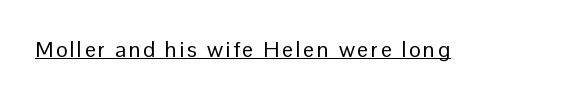
{"italic": "no", "bold": "no", "underline": "yes", "glyph_px": 22}
